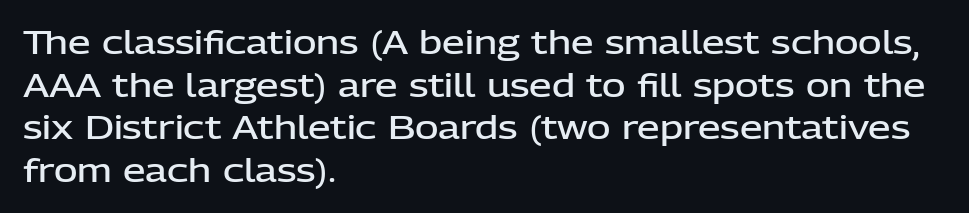
These lines are rendered in a variable-pitch font. This sample keeps an unexceptional amount of space between lines. Observe the absence of serifs on each vertical stroke in this sample. Designer's note — italics off, roman on. No extra tracking has been applied to these lines. Where is the straight margin? On the left.
